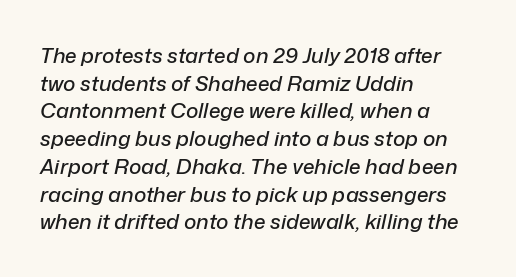
Observe the ordinary spacing: letters are neighbours, not strangers. The rows are spaced the way most documents space them. Line starts are locked; line ends wander. The letters are slanted; this is an italic face. Each row of text sits above clean, open space.
